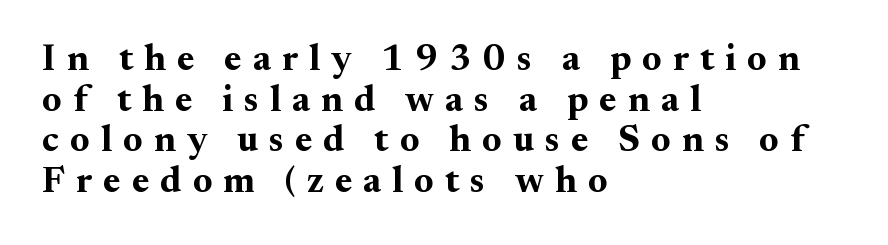
This sample has the flowing, uneven cadence of proportional lettering. Note: serifs present on the glyphs. A typesetter would mark this as roman, not italic. Weight check: bold — yes, fully.
